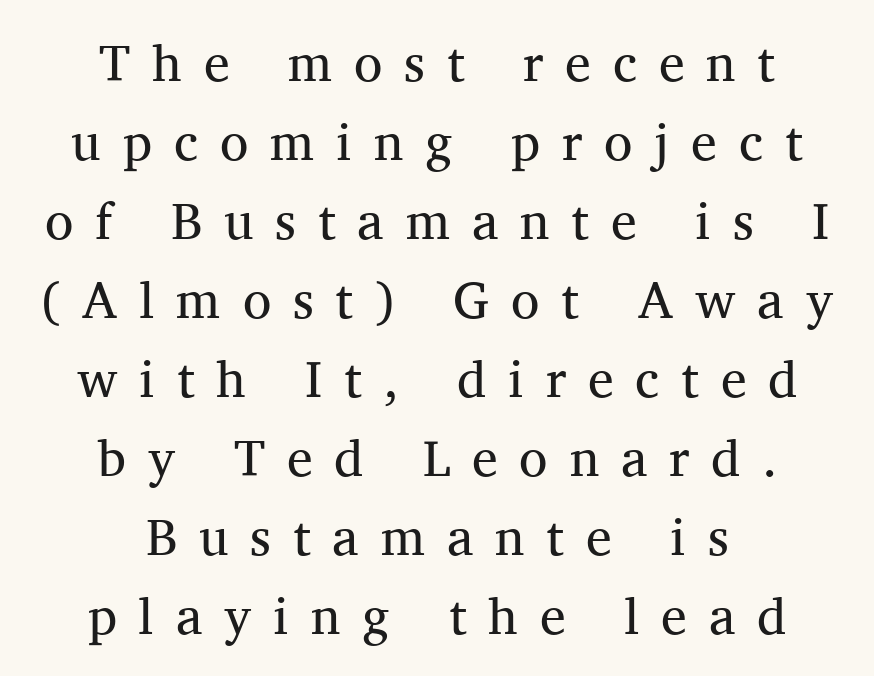
The image shows 52 px regular-weight serif type, upright; set centered, normal line spacing (1.52x), unusually wide letter spacing (+0.42 em), not underlined; medium stroke contrast and a medium x-height.
